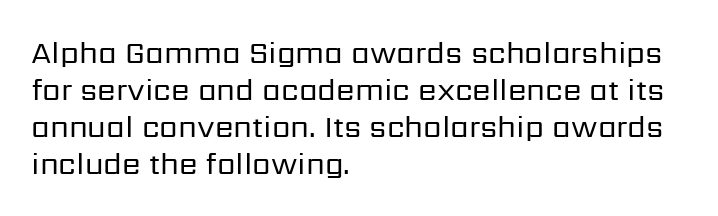
{"serif": "no", "italic": "no", "bold": "no", "weight": "regular", "width": "normal", "stroke_contrast": "low", "x_height": "medium", "monospaced": "no", "underline": "no", "align": "left", "line_spacing_ratio": 1.23, "letter_spacing": "normal", "letter_spacing_em": 0.0, "glyph_px": 30}
